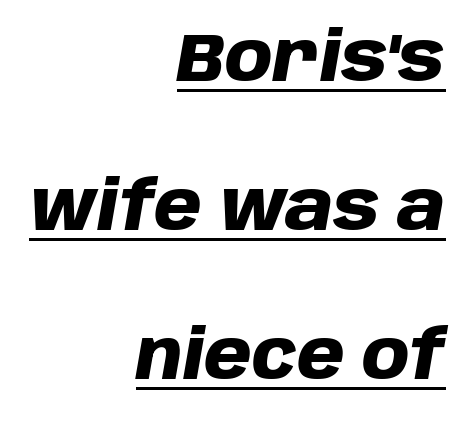
There is no visible air inserted between adjacent glyphs. Notice how the stems are inclined rather than vertical — that's the hallmark of italics. Look at the stroke-to-counter ratio: heavy, a bold. Line ends are locked; line starts wander. Is this a fixed-width face? No — the glyphs have proportional, varying widths. How would I describe the line gaps? Wide and relaxed.
